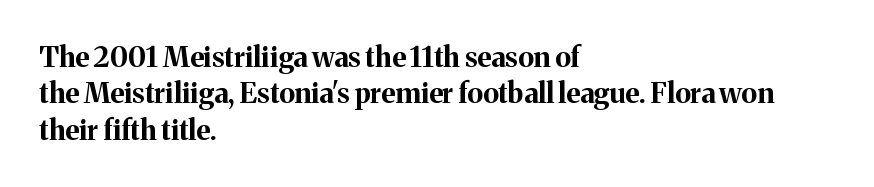
Descenders are the only things crossing below the line. Regular leading. No italicization has been applied; the sample stays upright. Notice how the passage keeps a crisp vertical edge on the left only. Is the type bold? Yes — the strokes are clearly thick and heavy. The passage shown is typeset with a serif family.
